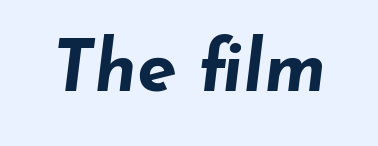
Q: Is the text bold? A: Yes.
Q: Is the text italic (slanted)? A: Yes, it leans right by about 7 degrees.
Q: Is the text underlined? A: No.
Q: Is the spacing between letters normal or unusually wide? A: Normal.
Q: Width (condensed, normal, or wide)? A: Wide.
Q: Stroke contrast? A: Low.
Q: x-height? A: Small.
Q: Monospaced? A: No.
